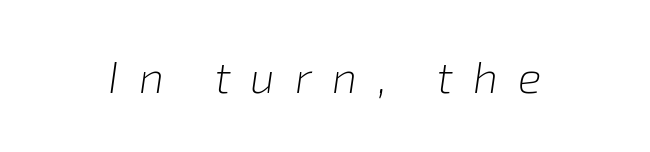
The image shows 44 px light type, italic (leaning right); set unusually wide letter spacing (+0.46 em), not underlined; low stroke contrast and a medium x-height.
